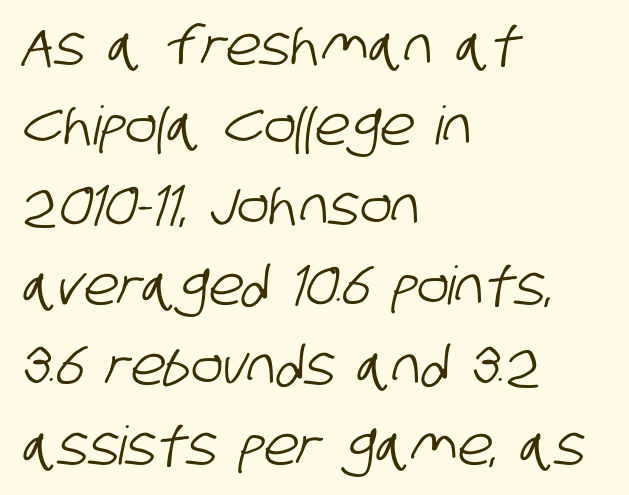
{"serif": "no", "width": "condensed", "stroke_contrast": "low", "x_height": "large", "monospaced": "no", "underline": "no", "align": "left", "line_spacing": "normal", "line_spacing_ratio": 1.51, "letter_spacing": "normal", "letter_spacing_em": 0.0, "glyph_px": 53}
